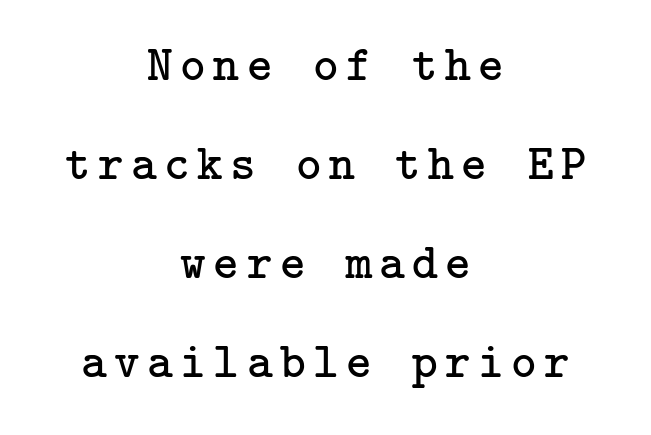
{"serif": "yes", "italic": "no", "bold": "no", "weight": "regular", "width": "normal", "stroke_contrast": "low", "x_height": "medium", "underline": "no", "align": "center", "line_spacing": "loose", "line_spacing_ratio": 2.02, "glyph_px": 49}
